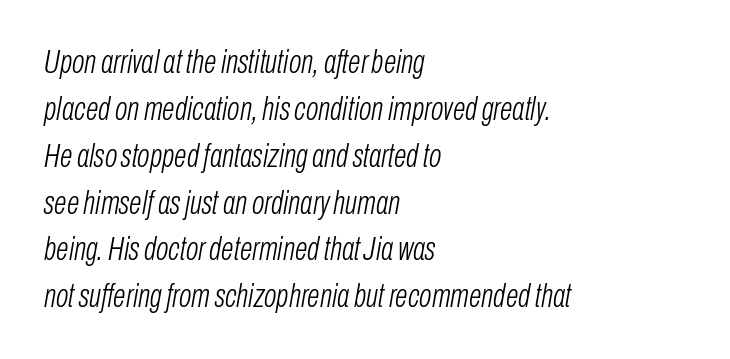
The image shows 33 px light, condensed type, italic (leaning right); set left-aligned, normal line spacing (1.42x), normal letter spacing, not underlined; low stroke contrast and a medium x-height.
